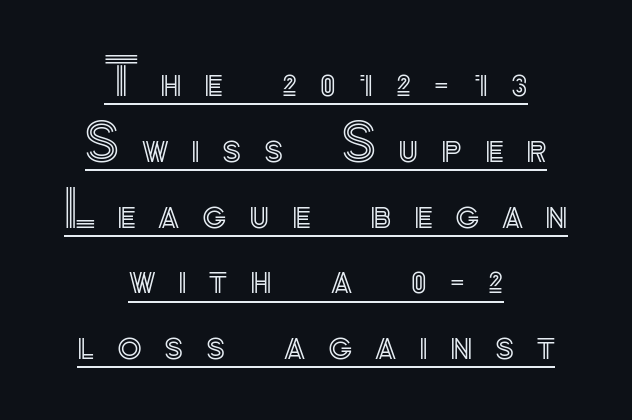
Display-style spreading of the glyphs; the letterfit is very open. These lines are centered, leaving both edges ragged. Note the varied advance widths — an 'i' is clearly narrower than an 'm'. Vertically, the passage feels balanced, rows spaced as you'd expect.
